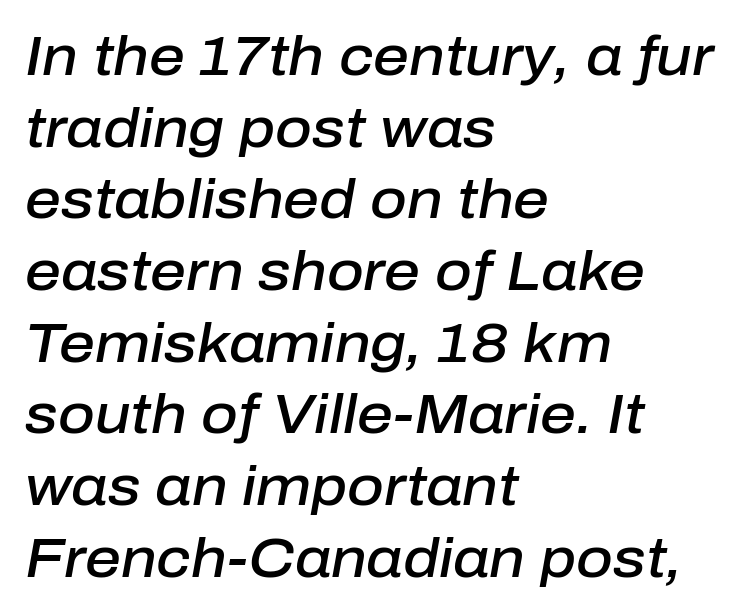
The image shows 56 px semibold type, italic (leaning right); set left-aligned, normal line spacing (1.28x), normal letter spacing, not underlined; low stroke contrast and a medium x-height.
